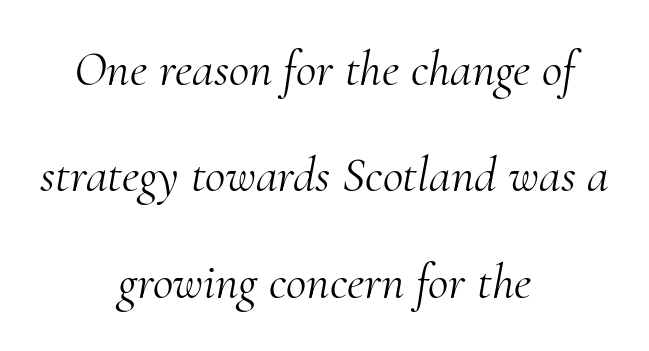
{"serif": "yes", "italic": "yes", "lean": "right", "slant_degrees": 10, "bold": "no", "weight": "light", "width": "normal", "stroke_contrast": "medium", "x_height": "small", "monospaced": "no", "underline": "no", "align": "center", "line_spacing": "loose", "line_spacing_ratio": 2.13, "letter_spacing": "normal", "letter_spacing_em": 0.0, "glyph_px": 50}
